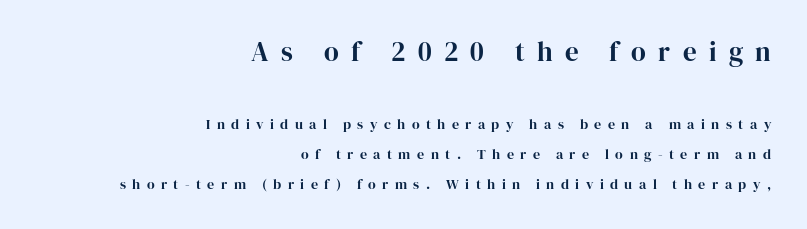
Q: Is the text italic (slanted)? A: No, it is upright.
Q: Is the text underlined? A: No.
Q: How is the paragraph aligned? A: Right-aligned.
Q: Is the spacing between letters normal or unusually wide? A: Unusually wide.
Q: Is the spacing between lines tight, normal or loose? A: Loose.
Q: Which block of text is set in a larger size, the first (top) or the second (bottom)? A: The first (top) one.
